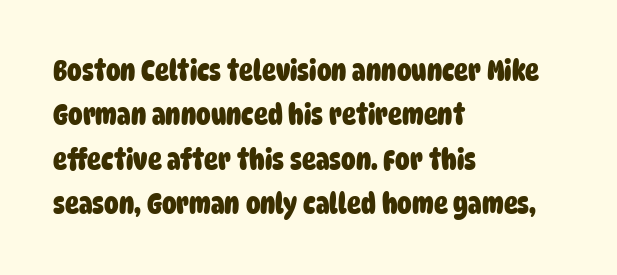
Is this a fixed-width face? No — the glyphs have proportional, varying widths. Anything drawn beneath the words? Only blank space. Examine the stroke ends and you'll find no serifs. Look at the tracking — it's just the regular setting, nothing added. Baseline-to-baseline distance is the conventional proportion of letter height. Emphasis by weight is at full strength: bold.
